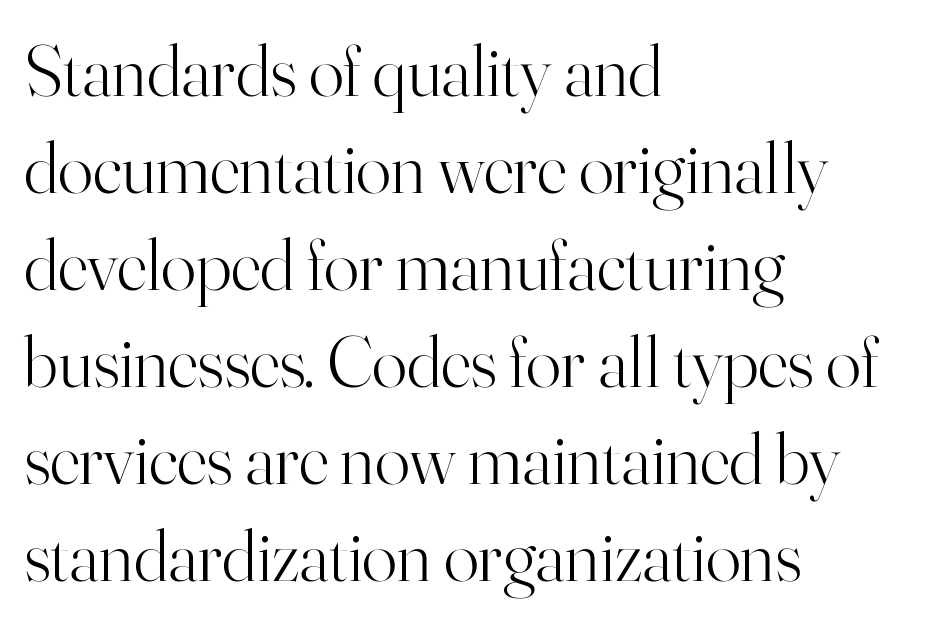
The image shows 73 px light serif type, upright; set left-aligned, normal line spacing (1.33x), normal letter spacing, not underlined; high stroke contrast and a small x-height.
